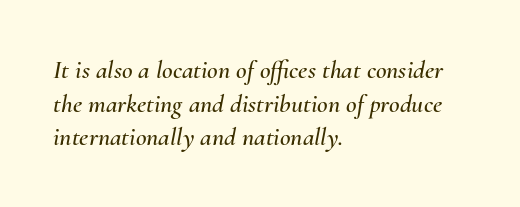
The image shows 26 px text type, italic (leaning right); set left-aligned, normal line spacing (1.29x), normal letter spacing, not underlined.
